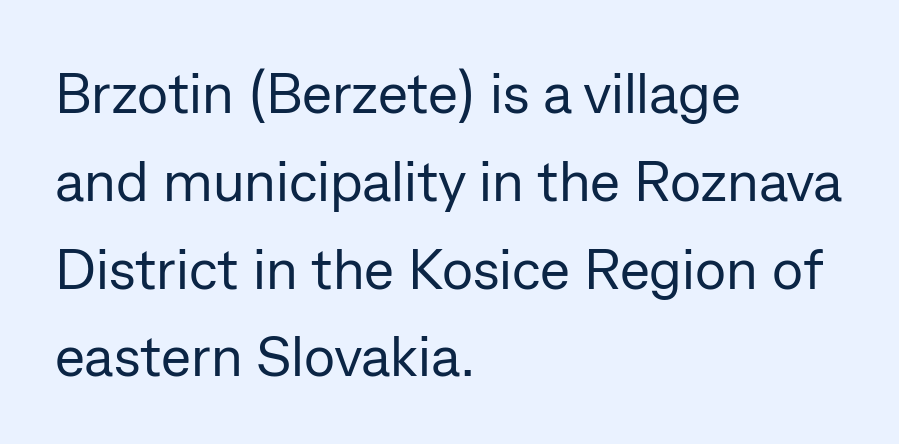
Q: Is the text bold? A: No.
Q: Is the text italic (slanted)? A: No, it is upright.
Q: Is the typeface a serif or a sans-serif typeface? A: Sans-serif.
Q: Is the text underlined? A: No.
Q: How is the paragraph aligned? A: Left-aligned.
Q: Is the spacing between letters normal or unusually wide? A: Normal.
Q: Is the spacing between lines tight, normal or loose? A: Normal.
Q: Width (condensed, normal, or wide)? A: Normal.
Q: Stroke contrast? A: Low.
Q: x-height? A: Medium.
Q: Monospaced? A: No.
